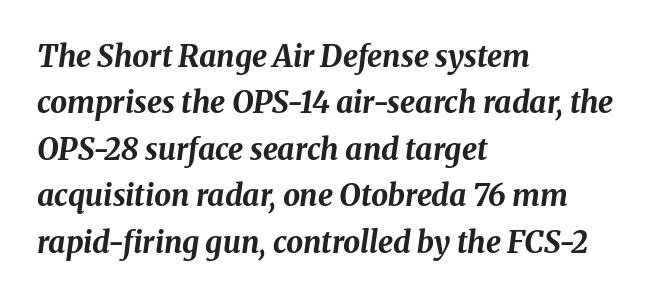
{"italic": "yes", "lean": "right", "slant_degrees": 8, "bold": "yes", "weight": "bold", "width": "normal", "stroke_contrast": "medium", "x_height": "medium", "monospaced": "no", "underline": "no", "align": "left", "line_spacing": "normal", "line_spacing_ratio": 1.55, "letter_spacing": "normal", "letter_spacing_em": 0.0, "glyph_px": 30}
